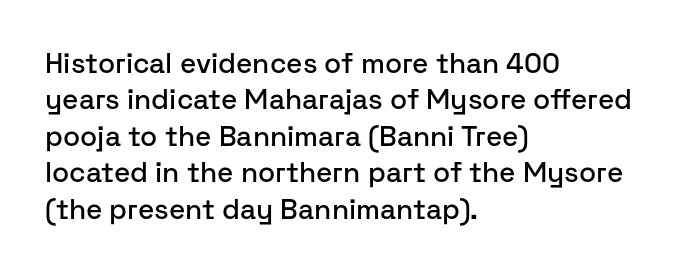
If you drew a line through each stem, it would be perfectly vertical. Words appear dense and cohesive because spacing is normal. The space between consecutive lines is moderate. The passage shown is typeset with a sans-serif family. The passage shown is not underscored anywhere.
